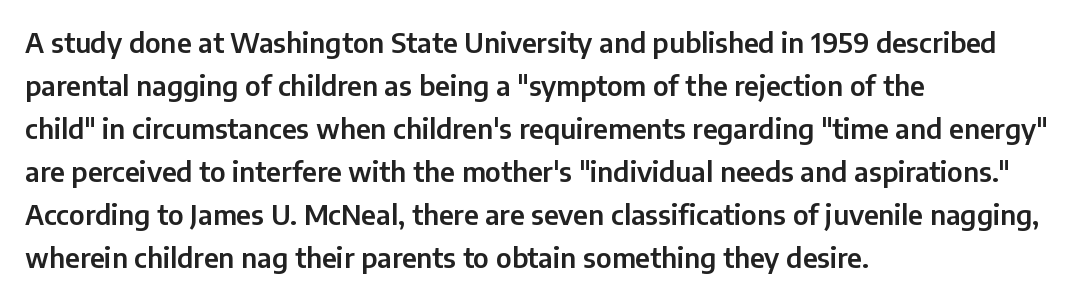
Q: Is the text italic (slanted)? A: No, it is upright.
Q: Is the text underlined? A: No.
Q: How is the paragraph aligned? A: Left-aligned.
Q: Is the spacing between letters normal or unusually wide? A: Normal.
Q: Is the spacing between lines tight, normal or loose? A: Normal.
